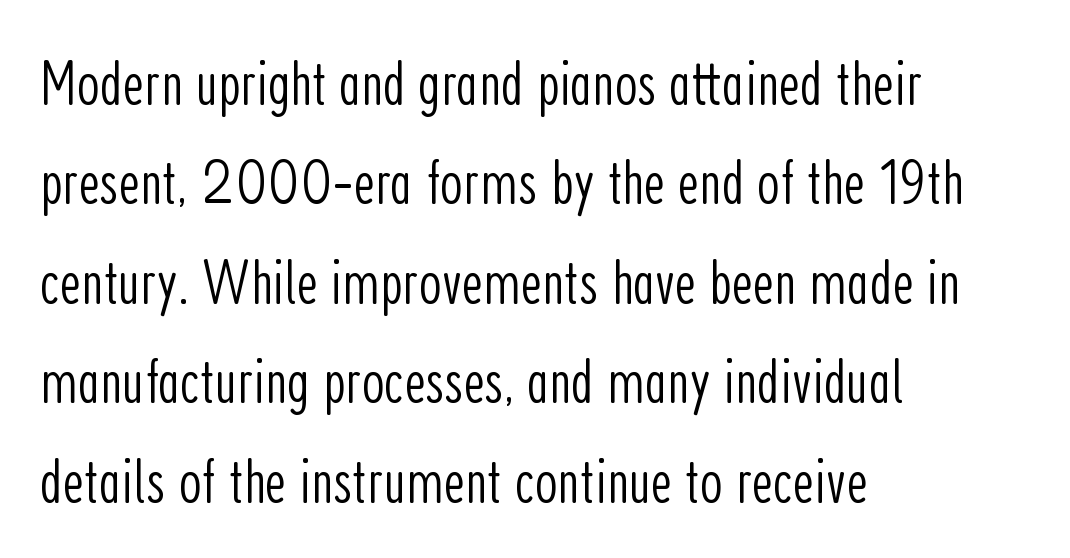
The image shows 65 px light, condensed sans-serif type, upright; set left-aligned, normal line spacing (1.53x), normal letter spacing, not underlined; low stroke contrast and a medium x-height.
